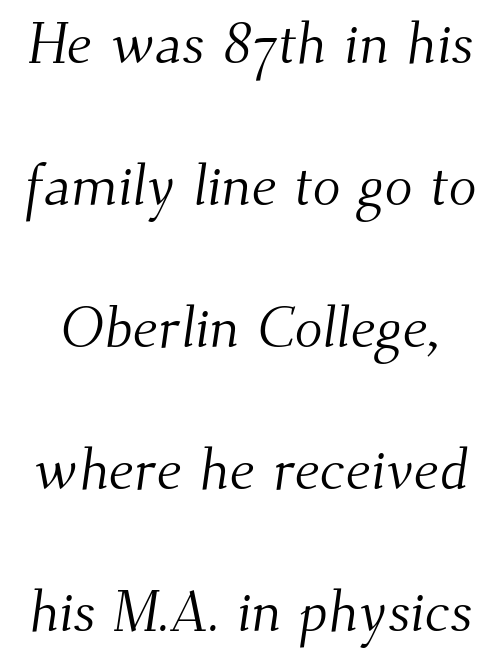
Type without underlining. Character widths vary here, with narrow letters taking less room than wide ones. No heavy texture on the line: the type isn't bold. Each word holds together tightly as a unit, with standard inter-letter gaps. Regarding serifs, this sample has them.
